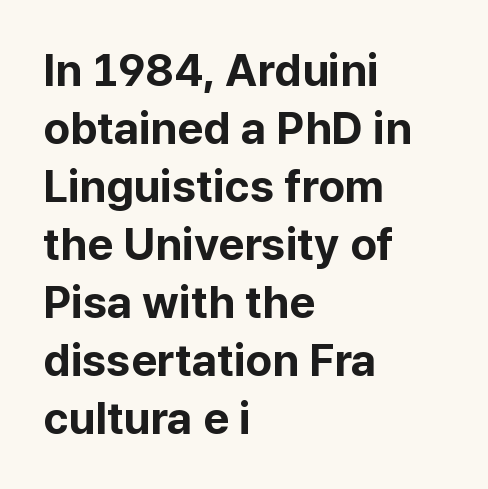
{"serif": "no", "italic": "no", "bold": "yes", "weight": "bold", "width": "normal", "stroke_contrast": "low", "x_height": "medium", "monospaced": "no", "underline": "no", "align": "left", "line_spacing": "normal", "line_spacing_ratio": 1.29, "letter_spacing": "normal", "letter_spacing_em": 0.0, "glyph_px": 45}
